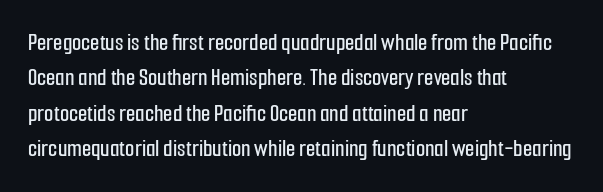
The passage shown stacks its lines at a standard gap. No extra tracking has been applied to these lines. Compared with a centered layout, this one pins lines to the left instead. The area under the type is left untouched. When letters stand straight like this, we call the style roman or upright.
